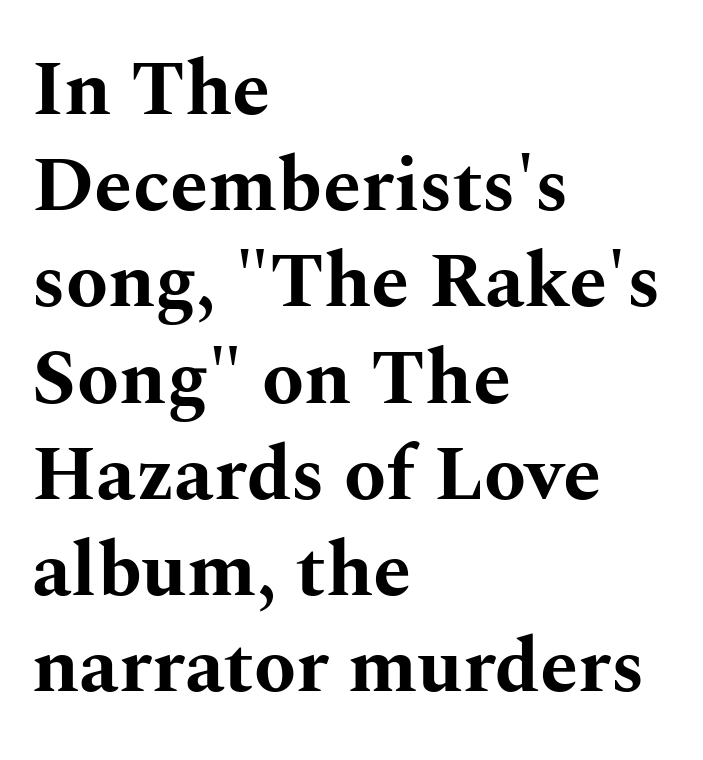
The image shows 77 px bold, wide serif type, upright; set left-aligned, normal line spacing (1.25x), normal letter spacing, not underlined; medium stroke contrast and a medium x-height.
